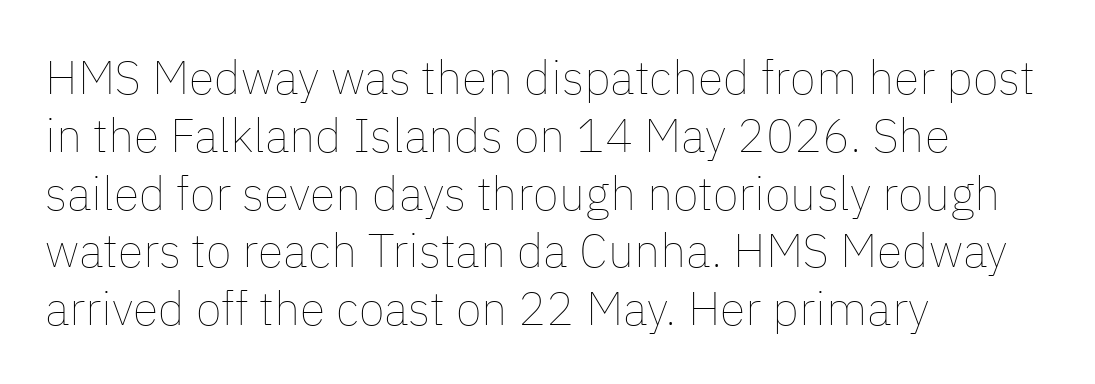
The image shows 47 px thin type, upright; set left-aligned, line spacing 1.23x, normal letter spacing, not underlined; low stroke contrast and a medium x-height.
